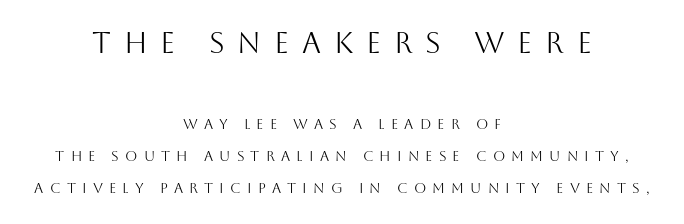
Q: Is the text bold? A: No.
Q: Is the text italic (slanted)? A: No, it is upright.
Q: Is the typeface a serif or a sans-serif typeface? A: Sans-serif.
Q: Is the text underlined? A: No.
Q: How is the paragraph aligned? A: Centered.
Q: Is the spacing between letters normal or unusually wide? A: Unusually wide.
Q: Is the spacing between lines tight, normal or loose? A: Loose.
Q: Which block of text is set in a larger size, the first (top) or the second (bottom)? A: The first (top) one.
Q: Width (condensed, normal, or wide)? A: Normal.
Q: Stroke contrast? A: Medium.
Q: x-height? A: Large.
Q: Monospaced? A: No.
